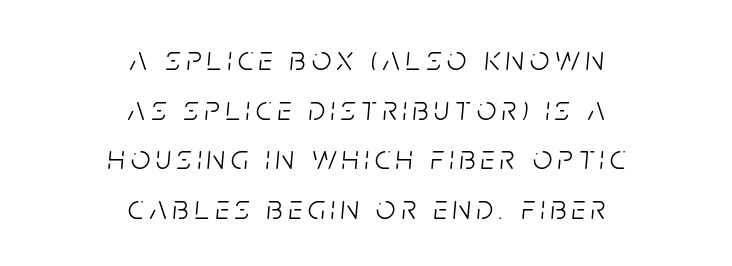
Q: Is the text bold? A: No.
Q: Is the text italic (slanted)? A: Yes, it leans right by about 5 degrees.
Q: Is the text underlined? A: No.
Q: How is the paragraph aligned? A: Centered.
Q: Is the spacing between lines tight, normal or loose? A: Normal.
Q: Width (condensed, normal, or wide)? A: Condensed.
Q: Stroke contrast? A: Low.
Q: x-height? A: Large.
Q: Monospaced? A: No.
